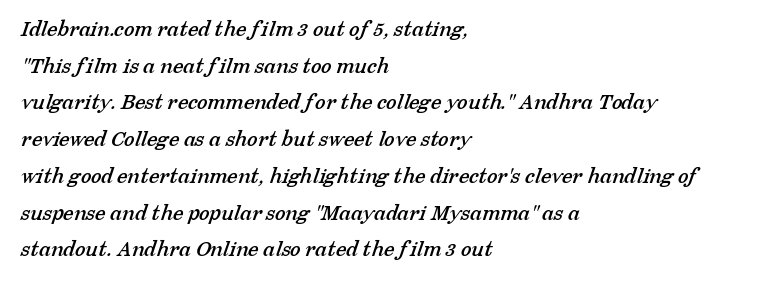
There is no visible air inserted between adjacent glyphs. The text block is weighted toward the left margin, trailing off unevenly rightward. Leading matches the norm, producing a regular column. Anything drawn beneath the words? Only blank space.
